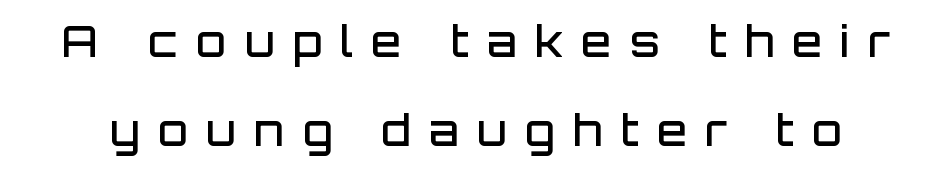
Q: Is the text bold? A: Semi-bold.
Q: Is the text italic (slanted)? A: No, it is upright.
Q: Is the typeface a serif or a sans-serif typeface? A: Sans-serif.
Q: Is the text underlined? A: No.
Q: Is the spacing between letters normal or unusually wide? A: Unusually wide.
Q: Is the spacing between lines tight, normal or loose? A: Loose.
Q: Width (condensed, normal, or wide)? A: Normal.
Q: Stroke contrast? A: Low.
Q: x-height? A: Large.
Q: Monospaced? A: No.
